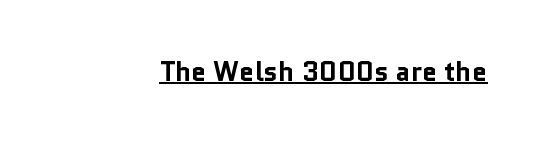
Q: Is the text bold? A: Yes.
Q: Is the text italic (slanted)? A: No, it is upright.
Q: Is the text underlined? A: Yes.
Q: Is the spacing between letters normal or unusually wide? A: Normal.
